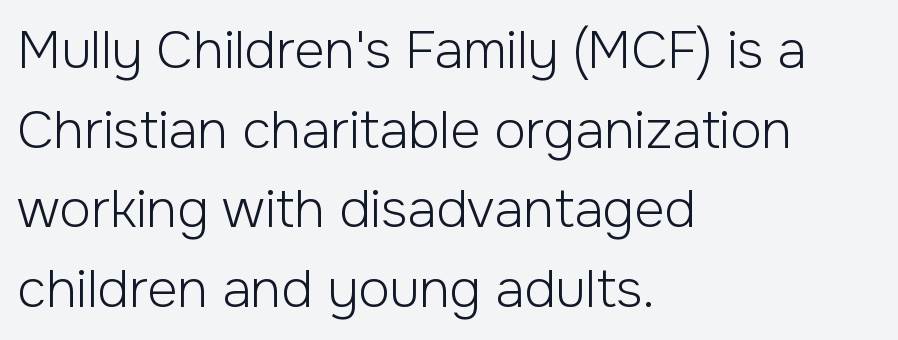
{"serif": "no", "italic": "no", "bold": "no", "weight": "light", "width": "normal", "stroke_contrast": "low", "x_height": "medium", "monospaced": "no", "underline": "no", "align": "left", "line_spacing": "normal", "line_spacing_ratio": 1.53, "letter_spacing": "normal", "letter_spacing_em": 0.0, "glyph_px": 52}
